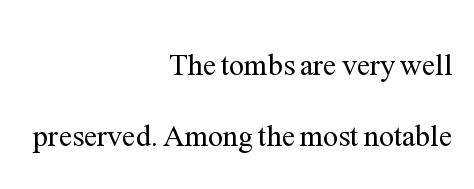
Tracking here is standard; glyphs follow each other at the usual distance. Line ends are locked; line starts wander. Heaviness? Minimal to ordinary, like unemphasized prose. If you measured baseline to baseline, you'd find a long distance.
